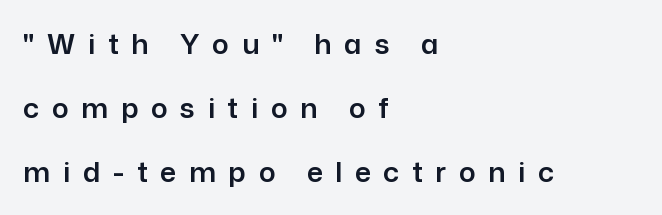
Tall strokes in this sample are plumb rather than angled. This rendering employs a face without finishing strokes, i.e., a sans-serif. Type without underlining. Each letter keeps its own natural width here, so spacing adapts to shape.
